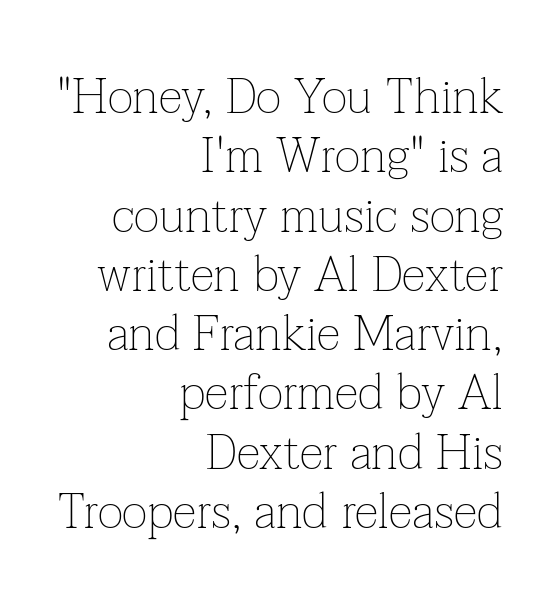
{"serif": "yes", "italic": "no", "bold": "no", "weight": "thin", "width": "normal", "stroke_contrast": "low", "x_height": "medium", "monospaced": "no", "underline": "no", "align": "right", "line_spacing_ratio": 1.21, "letter_spacing": "normal", "letter_spacing_em": 0.0, "glyph_px": 49}
